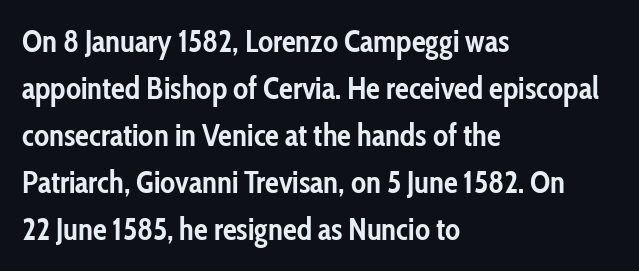
Horizontal bands of white between lines are of average thickness. Proportional: the letters do not fall into vertical columns. Heavy-handed strokes throughout: this text is bold. Upright lettering throughout. These lines stack with their left ends in a neat column. Any mark beneath the type? The region is blank.
